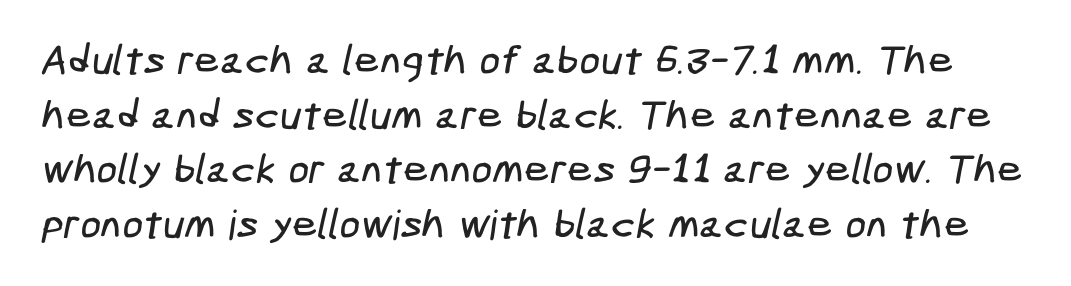
To sum up the face: it is a sans, with no serifs. Nobody drew a line under any word here. Letter spacing: default. Compared with typical paragraphs, the rows here are spaced about the same.
